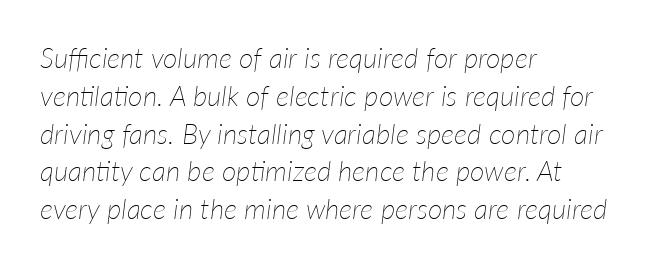
Q: Is the text bold? A: No.
Q: Is the text italic (slanted)? A: Yes, it leans right by about 7 degrees.
Q: Is the text underlined? A: No.
Q: How is the paragraph aligned? A: Left-aligned.
Q: Is the spacing between letters normal or unusually wide? A: Normal.
Q: Is the spacing between lines tight, normal or loose? A: Normal.
Q: Width (condensed, normal, or wide)? A: Normal.
Q: Stroke contrast? A: Low.
Q: x-height? A: Medium.
Q: Monospaced? A: No.
